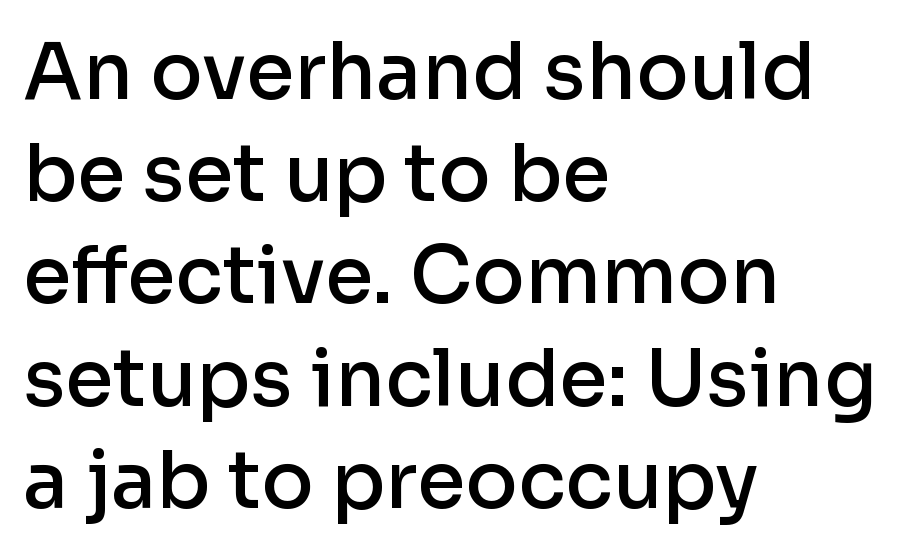
The image shows 78 px semibold sans-serif type, upright; set left-aligned, normal line spacing (1.31x), normal letter spacing, not underlined; low stroke contrast and a medium x-height.
